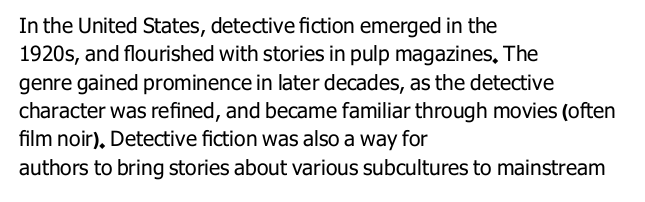
{"italic": "no", "bold": "no", "underline": "no", "align": "left", "line_spacing": "normal", "line_spacing_ratio": 1.35, "letter_spacing": "normal", "letter_spacing_em": 0.0, "glyph_px": 21}
